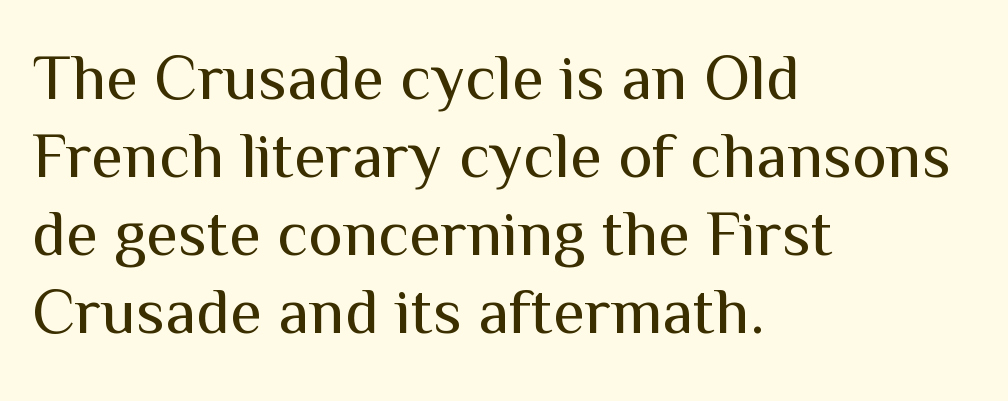
The image shows 65 px regular-weight sans-serif type, upright; set left-aligned, line spacing 1.2x, normal letter spacing, not underlined; medium stroke contrast and a medium x-height.
